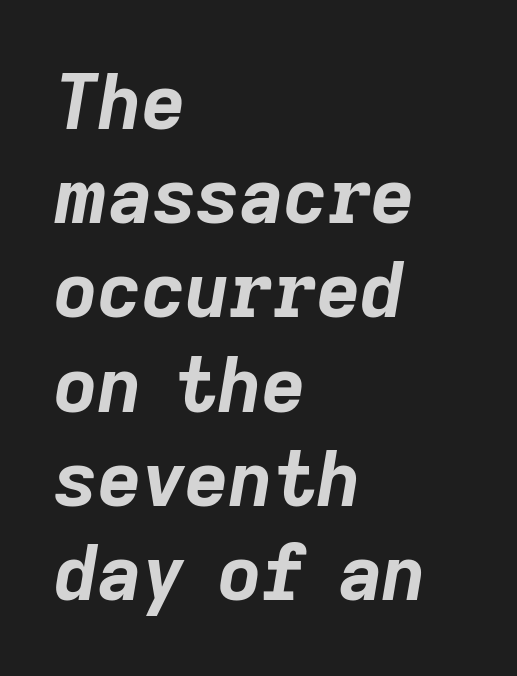
Notice how the passage keeps a crisp vertical edge on the left only. Slanted lettering throughout. A typesetter would call this proportional, since set widths differ per character. Summary of weight: heavy, a full bold. Only glyphs here, with clear space below each row.
